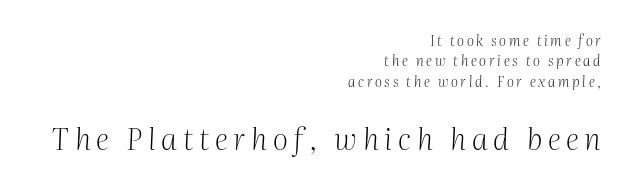
The image shows 30 px light serif type, italic (leaning right); set right-aligned, normal line spacing (1.46x), not underlined; the second (bottom) block is 2.14x larger; medium stroke contrast and a medium x-height.
